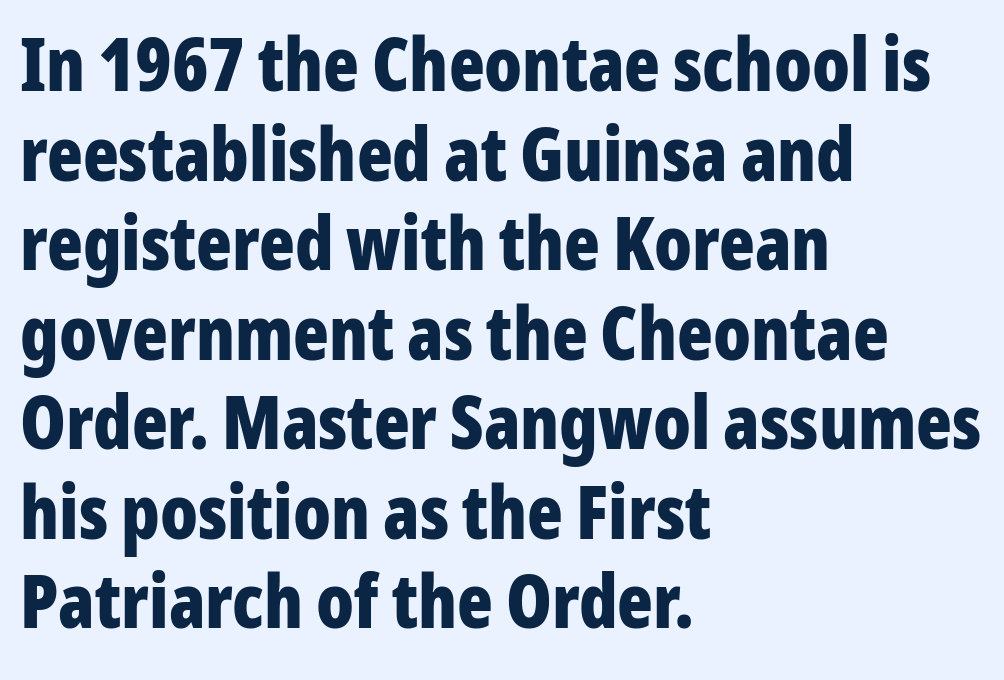
{"serif": "no", "italic": "no", "bold": "yes", "weight": "bold", "width": "condensed", "stroke_contrast": "low", "x_height": "medium", "monospaced": "no", "underline": "no", "align": "left", "line_spacing_ratio": 1.21, "letter_spacing": "normal", "letter_spacing_em": 0.0, "glyph_px": 74}
